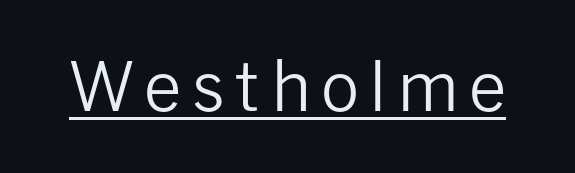
When letters stand straight like this, we call the style roman or upright. The face used here is a sans, in the tradition of grotesques and geometrics. You could not count columns in this text — the font is proportionally spaced. On a weight scale, this lands at 450 or below. Somebody hit Ctrl+U on this one — the words are underlined.
